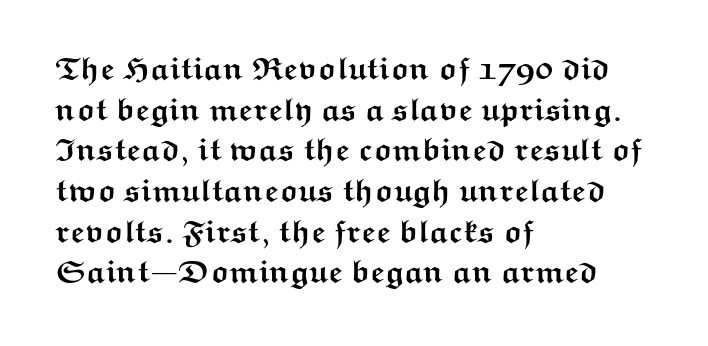
{"serif": "no", "italic": "no", "bold": "yes", "weight": "semibold", "width": "wide", "stroke_contrast": "medium", "x_height": "medium", "monospaced": "no", "underline": "no", "align": "left", "line_spacing": "normal", "line_spacing_ratio": 1.27, "letter_spacing": "normal", "letter_spacing_em": 0.0, "glyph_px": 32}
